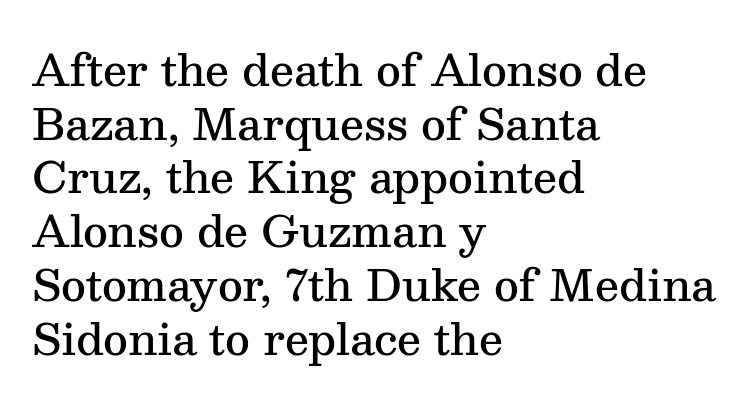
{"serif": "yes", "italic": "no", "bold": "semi", "weight": "semibold", "width": "normal", "stroke_contrast": "medium", "x_height": "medium", "monospaced": "no", "underline": "no", "align": "left", "line_spacing": "normal", "line_spacing_ratio": 1.25, "letter_spacing": "normal", "letter_spacing_em": 0.0, "glyph_px": 43}
